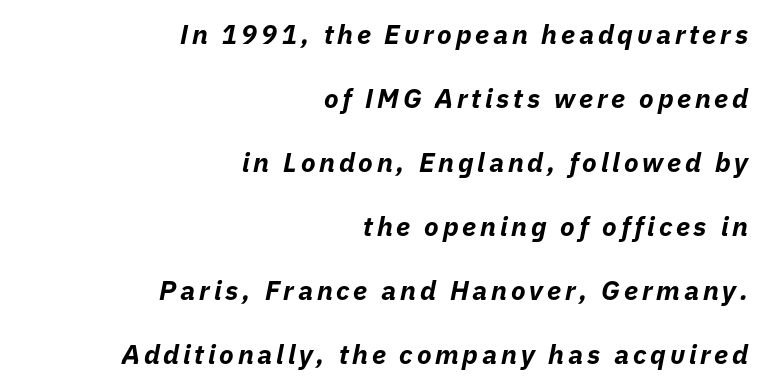
The image shows 27 px bold type, italic (leaning right); set right-aligned, loose line spacing (2.37x), not underlined.
